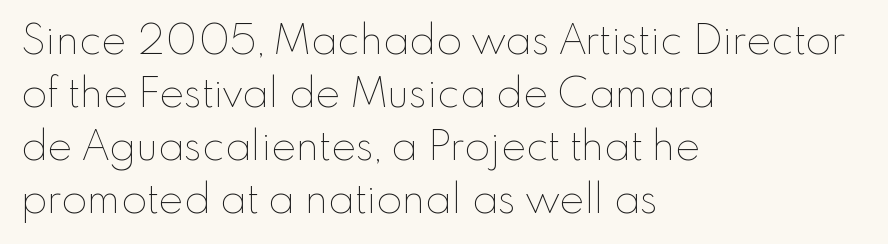
Q: Is the text bold? A: No.
Q: Is the text italic (slanted)? A: No, it is upright.
Q: Is the text underlined? A: No.
Q: How is the paragraph aligned? A: Left-aligned.
Q: Is the spacing between letters normal or unusually wide? A: Normal.
Q: Is the spacing between lines tight, normal or loose? A: Normal.
Q: Width (condensed, normal, or wide)? A: Normal.
Q: Stroke contrast? A: Low.
Q: x-height? A: Small.
Q: Monospaced? A: No.
